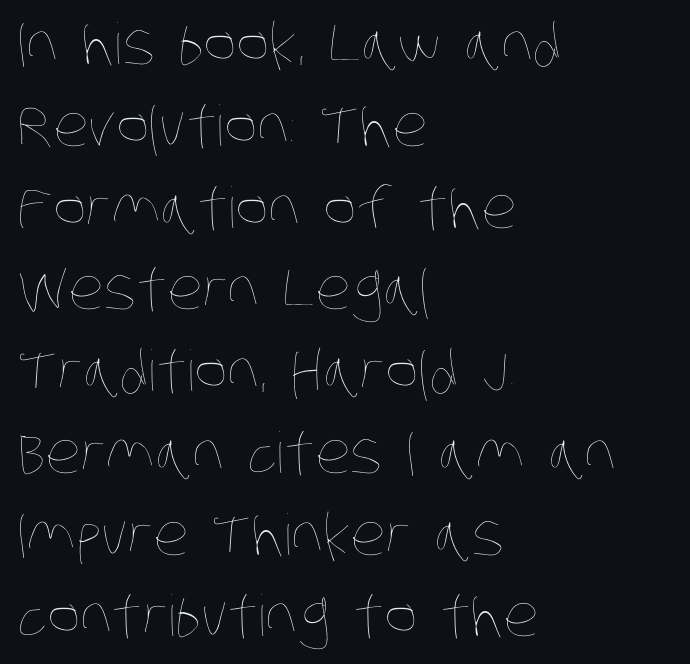
{"bold": "no", "weight": "thin", "width": "condensed", "stroke_contrast": "low", "x_height": "large", "monospaced": "no", "underline": "no", "align": "left", "line_spacing": "normal", "line_spacing_ratio": 1.46, "letter_spacing": "normal", "letter_spacing_em": 0.0, "glyph_px": 56}
